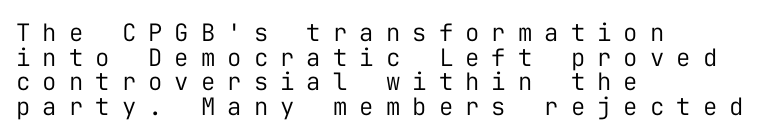
The image shows 24 px text type, upright; set left-aligned, tight line spacing (1.03x), unusually wide letter spacing (+0.5 em), not underlined.
